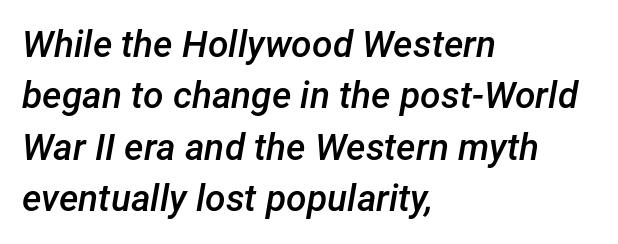
In terms of letterspacing, this is plain default setting. The passage is arranged the way most books set body copy — flush left. Rule under the text: the space is simply empty. Interline gaps are of average width in this sample. If you drew a line through each stem, it would be angled. These lines are rendered in a variable-pitch font.
